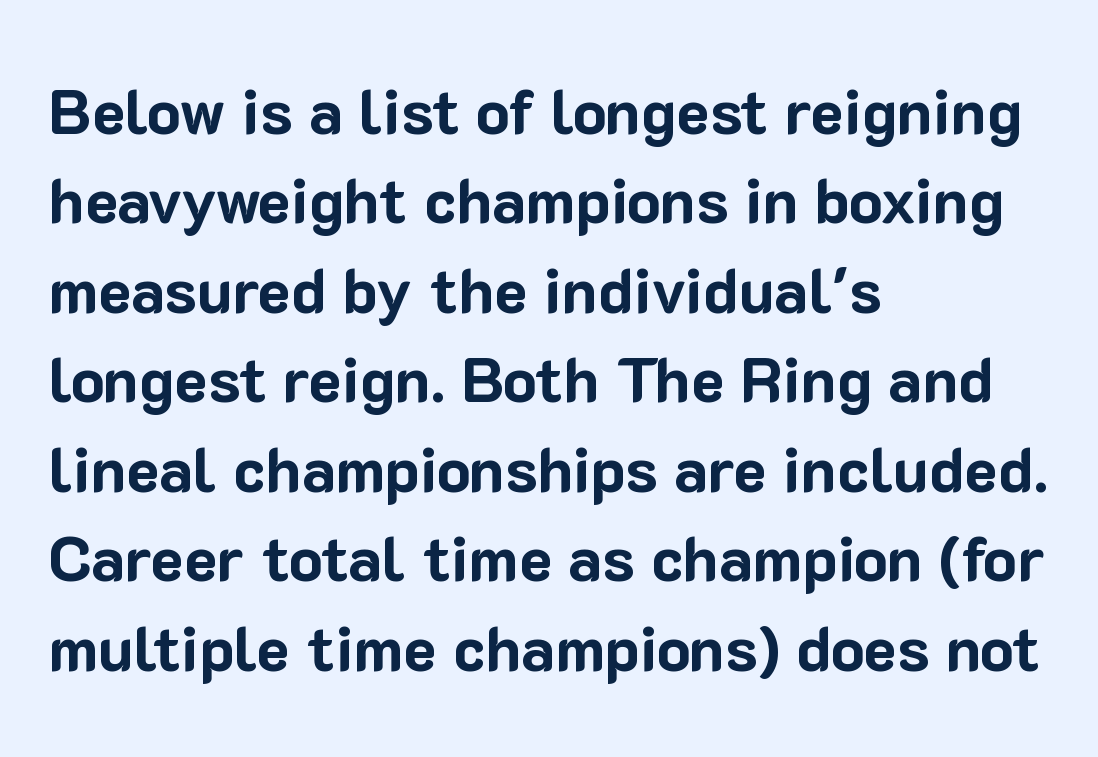
{"serif": "no", "italic": "no", "bold": "yes", "weight": "bold", "width": "normal", "stroke_contrast": "low", "x_height": "medium", "monospaced": "no", "underline": "no", "align": "left", "line_spacing": "normal", "line_spacing_ratio": 1.42, "letter_spacing": "normal", "letter_spacing_em": 0.0, "glyph_px": 63}
